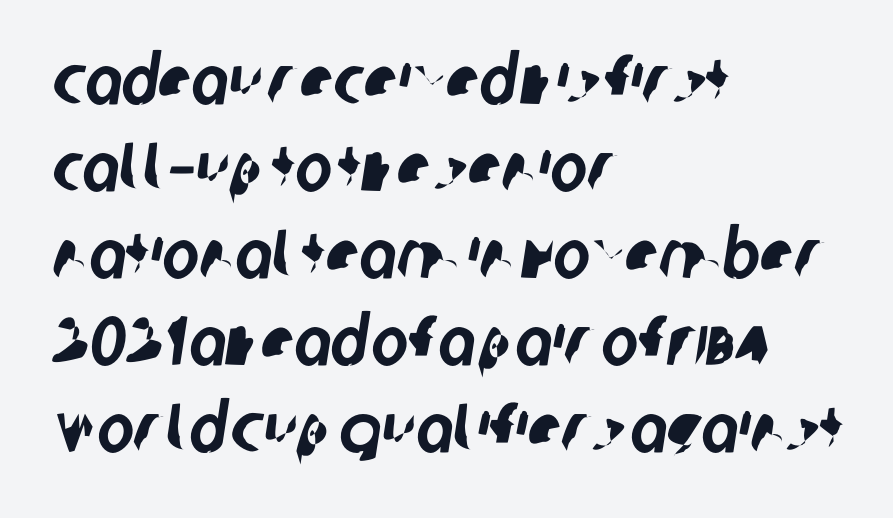
Character widths vary here, with narrow letters taking less room than wide ones. The ragged edge is on the right, which tells us the setting is flush left. Each letter's strokes conclude bluntly, with no projecting serifs. Descenders hang freely into open space.
